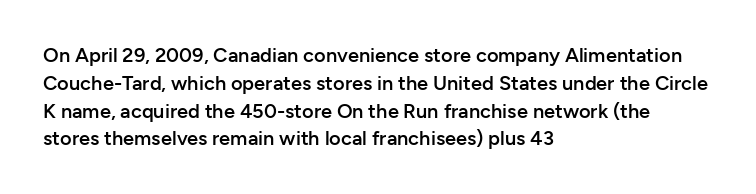
In terms of posture, this sample is upright. A typesetter would call this zero additional tracking. In terms of weight, the rendering is demibold, just under bold. One glance says typical: line gaps are just what's usual. Left-aligned paragraph, ragged on the right.
